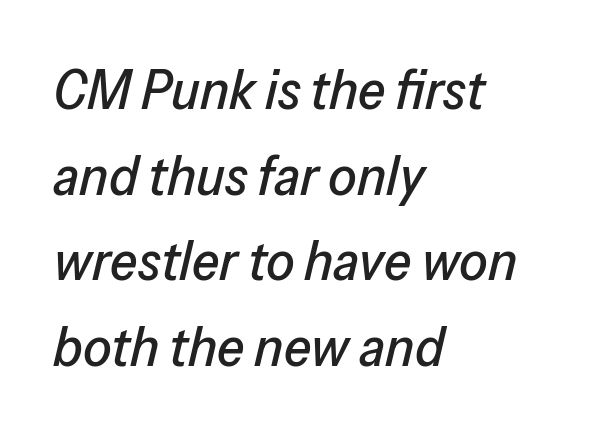
A student would call this left alignment; a typographer would say flush left, rag right. This sample has the flowing, uneven cadence of proportional lettering. Letter spacing: default. When letters slant like this, we call the style italic. What's the leading like? Ordinary, nothing unusual. Beneath every word, the page is bare.
